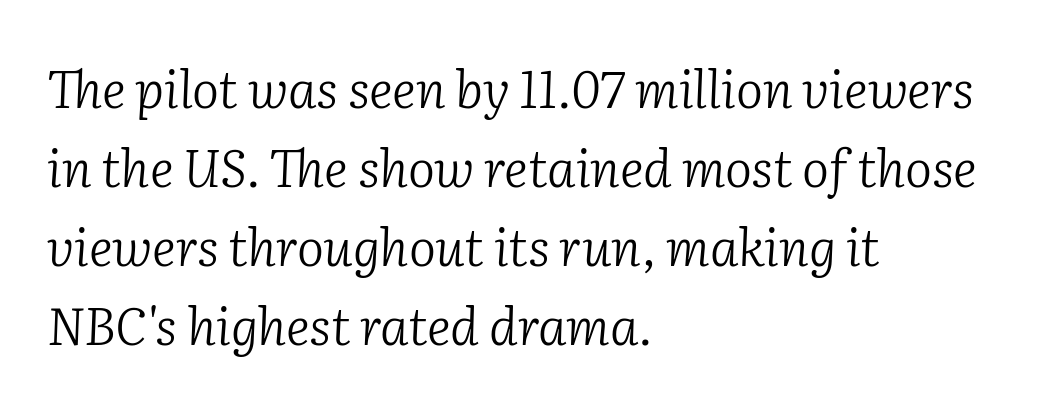
Slanted lettering throughout. You could not count columns in this text — the font is proportionally spaced. Line starts are locked; line ends wander. Honestly, there is no underline to notice here at all.
